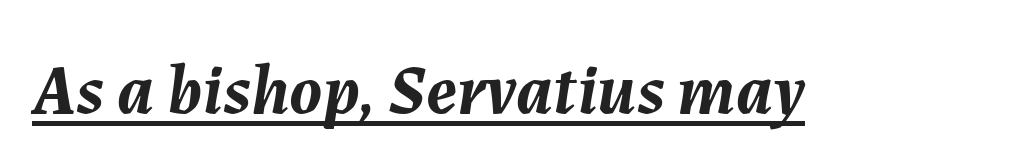
Style check: oblique. Notice how a bar underscores the lettering throughout. These lines are rendered in a variable-pitch font. This is heavy type, rendered in bold. Here the glyphs are tracked normally, forming tight word shapes.
